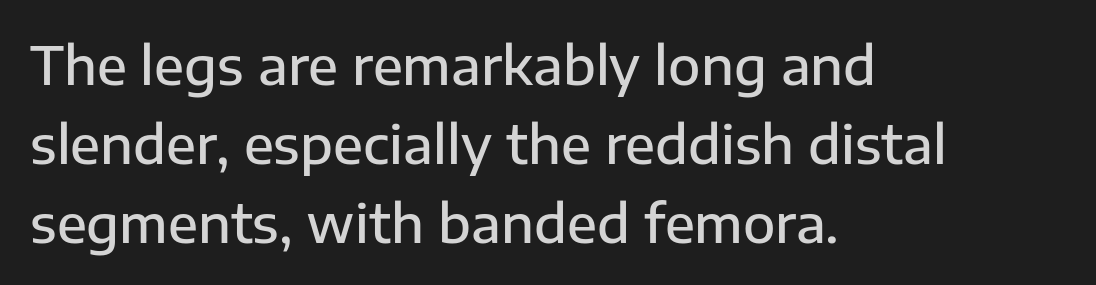
The image shows 53 px semibold sans-serif type, upright; set left-aligned, normal line spacing (1.49x), normal letter spacing, not underlined; low stroke contrast and a medium x-height.
